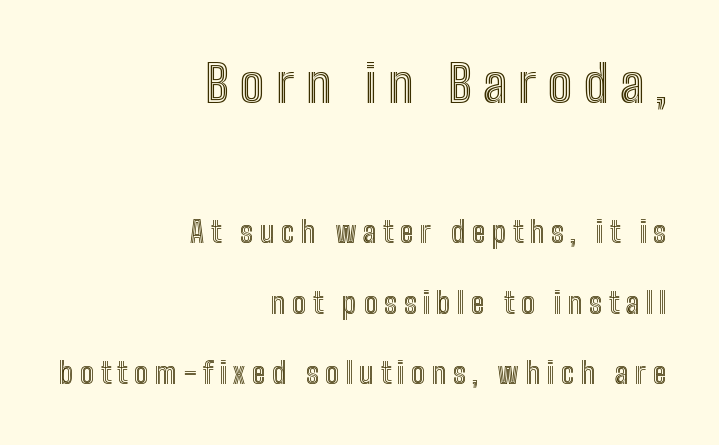
{"italic": "no", "width": "condensed", "x_height": "medium", "monospaced": "no", "underline": "no", "align": "right", "line_spacing": "loose", "line_spacing_ratio": 2.43, "letter_spacing": "wide", "letter_spacing_em": 0.23, "larger_block": "first", "size_ratio": 1.72, "glyph_px": 50}
